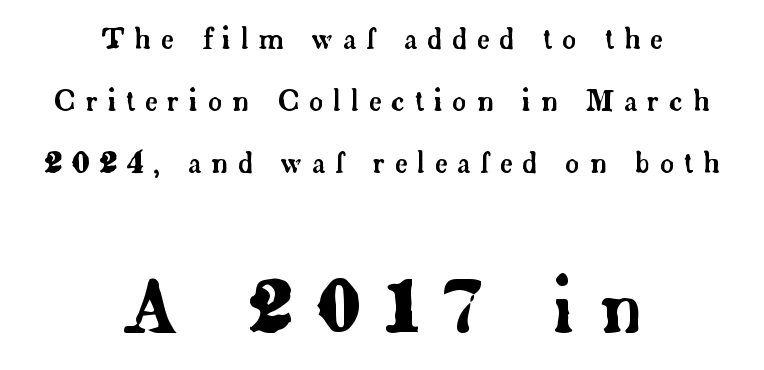
The image shows 70 px serif type, upright; set centered, loose line spacing (2.22x), unusually wide letter spacing (+0.35 em), not underlined; the second (bottom) block is 2.5x larger; low stroke contrast and a small x-height.
